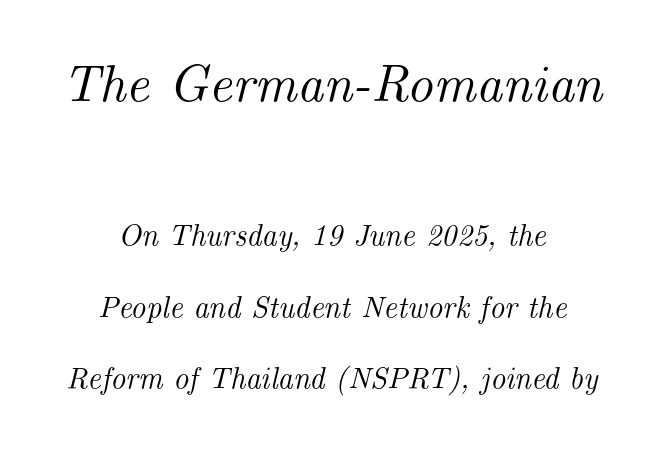
Q: Is the text italic (slanted)? A: Yes, it leans right by about 14 degrees.
Q: Is the typeface a serif or a sans-serif typeface? A: Serif.
Q: Is the text underlined? A: No.
Q: How is the paragraph aligned? A: Centered.
Q: Is the spacing between letters normal or unusually wide? A: Normal.
Q: Is the spacing between lines tight, normal or loose? A: Loose.
Q: Which block of text is set in a larger size, the first (top) or the second (bottom)? A: The first (top) one.
Q: Width (condensed, normal, or wide)? A: Normal.
Q: Stroke contrast? A: Medium.
Q: x-height? A: Small.
Q: Monospaced? A: No.
